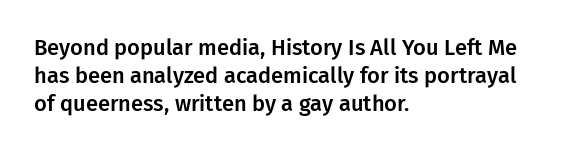
The image shows 22 px text type, upright; set left-aligned, normal line spacing (1.28x), normal letter spacing, not underlined.
